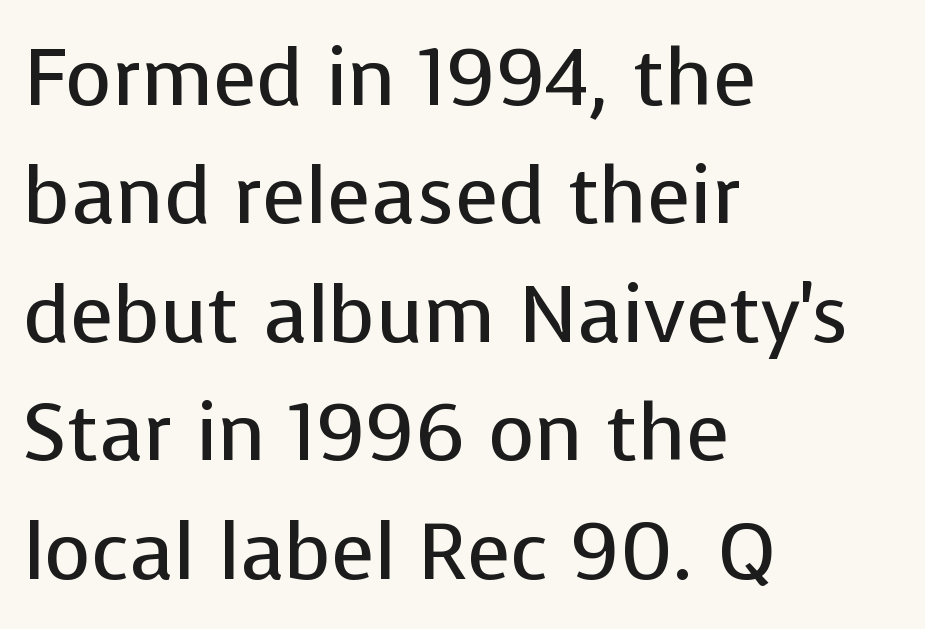
Q: Is the text bold? A: No.
Q: Is the text italic (slanted)? A: No, it is upright.
Q: Is the typeface a serif or a sans-serif typeface? A: Sans-serif.
Q: Is the text underlined? A: No.
Q: How is the paragraph aligned? A: Left-aligned.
Q: Is the spacing between letters normal or unusually wide? A: Normal.
Q: Is the spacing between lines tight, normal or loose? A: Normal.
Q: Width (condensed, normal, or wide)? A: Normal.
Q: Stroke contrast? A: Low.
Q: x-height? A: Medium.
Q: Monospaced? A: No.
